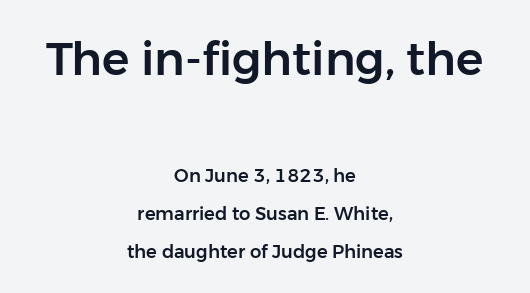
{"serif": "no", "italic": "no", "width": "normal", "stroke_contrast": "low", "x_height": "medium", "monospaced": "no", "underline": "no", "align": "center", "line_spacing": "loose", "line_spacing_ratio": 2.11, "letter_spacing": "normal", "letter_spacing_em": 0.0, "larger_block": "first", "size_ratio": 2.56, "glyph_px": 46}
